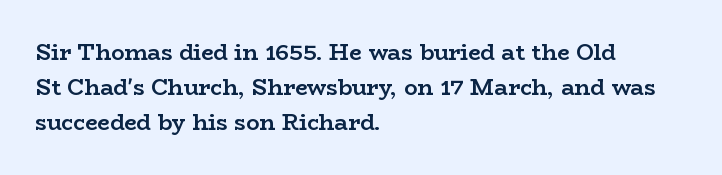
{"italic": "no", "bold": "yes", "underline": "no", "align": "left", "line_spacing": "normal", "line_spacing_ratio": 1.58, "letter_spacing": "normal", "letter_spacing_em": 0.0, "glyph_px": 22}
